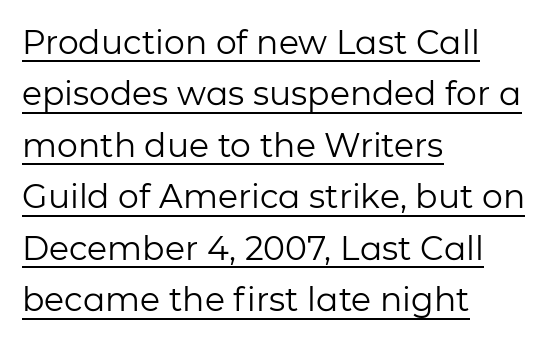
The lines in this sample share a left origin and differ only in where they stop. Tall strokes in this sample are plumb rather than angled. Weight: not bold — regular or lighter. Caption: standard tracking, unaltered. The line-height multiplier appears to be the usual default. Check the space under the baseline: a stroke is drawn there.
